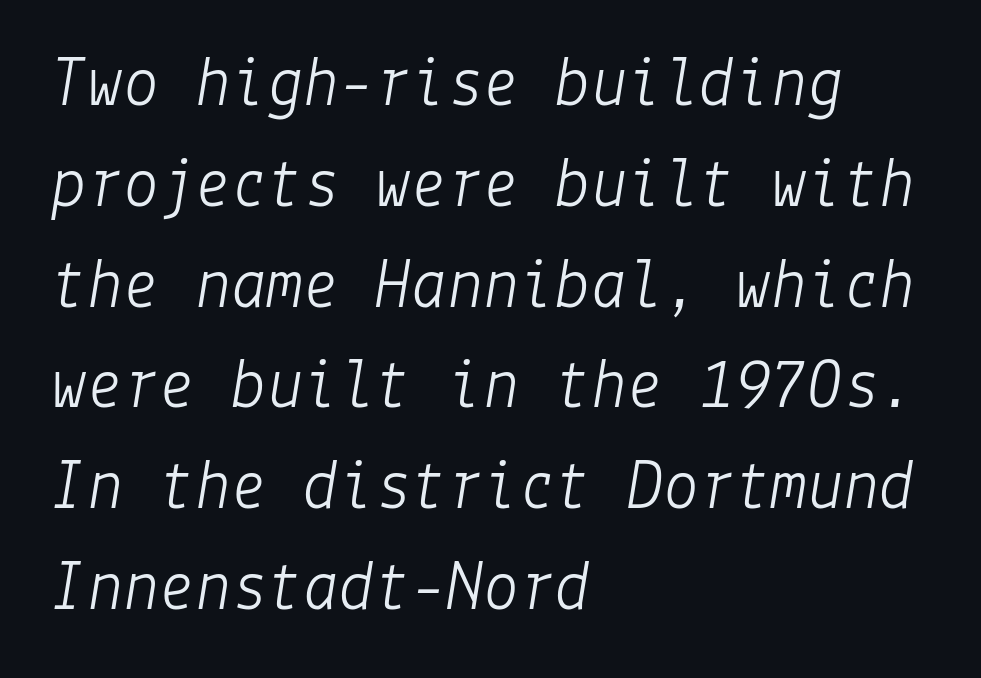
{"italic": "yes", "lean": "right", "slant_degrees": 9, "bold": "no", "weight": "light", "width": "normal", "stroke_contrast": "low", "x_height": "medium", "underline": "no", "align": "left", "line_spacing": "normal", "line_spacing_ratio": 1.4, "letter_spacing": "normal", "letter_spacing_em": 0.0, "glyph_px": 72}
